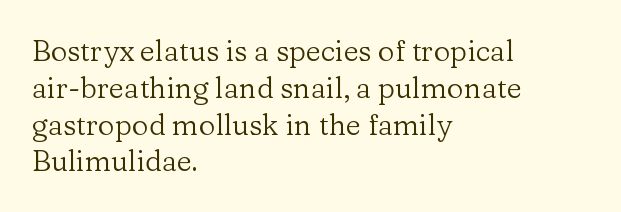
Each new line begins a customary step beneath the previous one. Note the varied advance widths — an 'i' is clearly narrower than an 'm'. The letterforms sit shoulder to shoulder at normal distance. Honestly, there is no underline to notice here at all. Rendered with straight, roman letterforms. This sample is left-justified, so line endings fall wherever the words run out.
